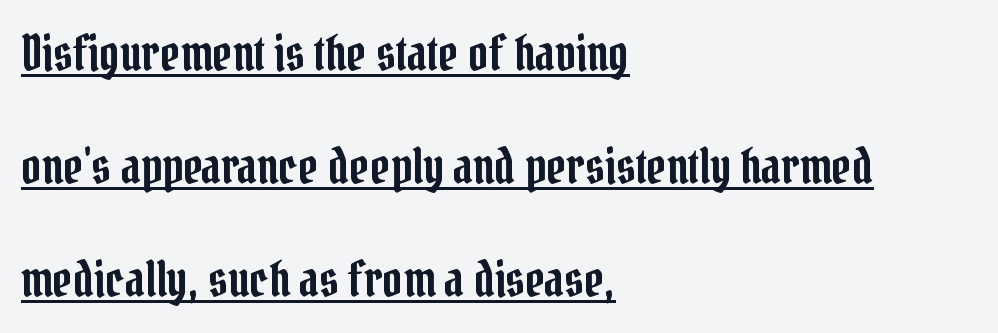
The image shows 49 px condensed serif type, upright; set left-aligned, loose line spacing (2.31x), normal letter spacing, underlined; low stroke contrast and a medium x-height.
